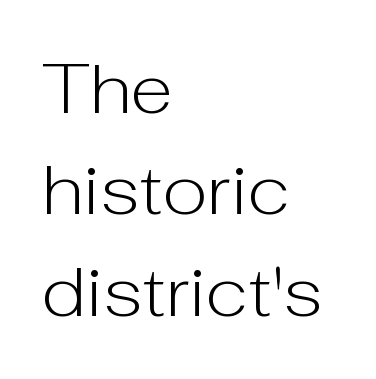
Q: Is the text bold? A: No.
Q: Is the text italic (slanted)? A: No, it is upright.
Q: Is the typeface a serif or a sans-serif typeface? A: Sans-serif.
Q: Is the text underlined? A: No.
Q: How is the paragraph aligned? A: Left-aligned.
Q: Is the spacing between letters normal or unusually wide? A: Normal.
Q: Is the spacing between lines tight, normal or loose? A: Normal.
Q: Width (condensed, normal, or wide)? A: Normal.
Q: Stroke contrast? A: Low.
Q: x-height? A: Medium.
Q: Monospaced? A: No.
